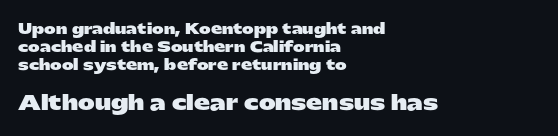
You'd pick this weight for a headline — it's a proper bold. If you squint, the bottom block still reads clearly — it's the larger of the two. The gap between lines stays unmarked. Notice how the stems are strictly vertical — no italics here.
